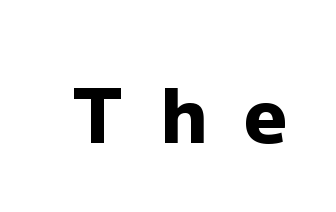
{"serif": "no", "italic": "no", "bold": "yes", "weight": "heavy", "width": "normal", "stroke_contrast": "low", "x_height": "medium", "monospaced": "no", "underline": "no", "letter_spacing": "wide", "letter_spacing_em": 0.49, "glyph_px": 76}
